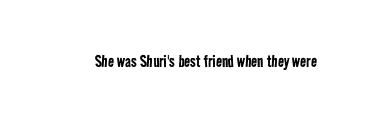
Think standard paragraph weight, or any step lighter than that. Spacing between characters is what you'd get straight out of the box. The space directly below the letters is spotless.
